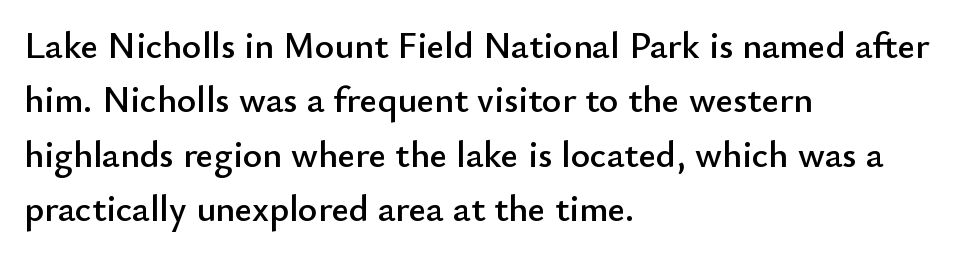
{"serif": "no", "italic": "no", "width": "normal", "stroke_contrast": "low", "x_height": "small", "monospaced": "no", "underline": "no", "align": "left", "line_spacing": "normal", "line_spacing_ratio": 1.47, "letter_spacing": "normal", "letter_spacing_em": 0.0, "glyph_px": 37}
